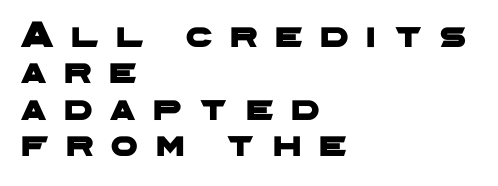
Q: Is the typeface a serif or a sans-serif typeface? A: Sans-serif.
Q: Is the text underlined? A: No.
Q: How is the paragraph aligned? A: Left-aligned.
Q: Is the spacing between letters normal or unusually wide? A: Unusually wide.
Q: Is the spacing between lines tight, normal or loose? A: Tight.
Q: Width (condensed, normal, or wide)? A: Wide.
Q: Stroke contrast? A: Low.
Q: x-height? A: Medium.
Q: Monospaced? A: No.
